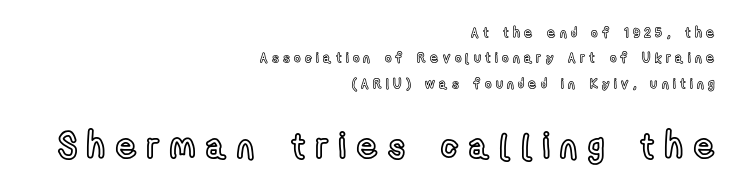
Posture: straight, roman, zero tilt. Visually the block forms a straight wall on the right and a jagged coastline on the left. The passage shown is typed in a proportional face where columns would drift. The baseline area is clear. The tracking reads as deliberately expanded to a designer's eye. Type size steps up from the first block to the second.
